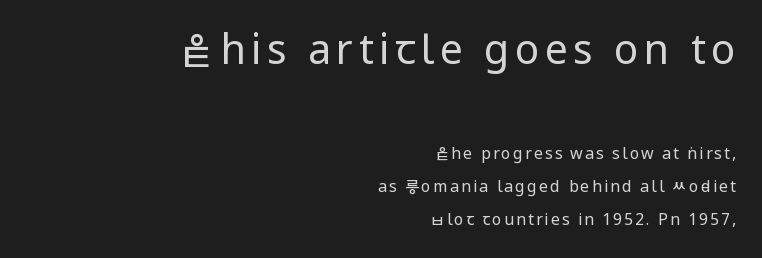
Casual observation: everything's shoved over to the right. Weight class: somewhere from thin through regular. The space directly below the letters is spotless. In this sample the first text group is rendered at the bigger scale.
